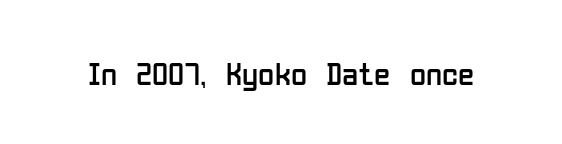
Q: Is the text bold? A: No.
Q: Is the text italic (slanted)? A: No, it is upright.
Q: Is the typeface a serif or a sans-serif typeface? A: Sans-serif.
Q: Is the text underlined? A: No.
Q: Is the spacing between letters normal or unusually wide? A: Normal.
Q: Width (condensed, normal, or wide)? A: Condensed.
Q: Stroke contrast? A: Low.
Q: x-height? A: Medium.
Q: Monospaced? A: No.
